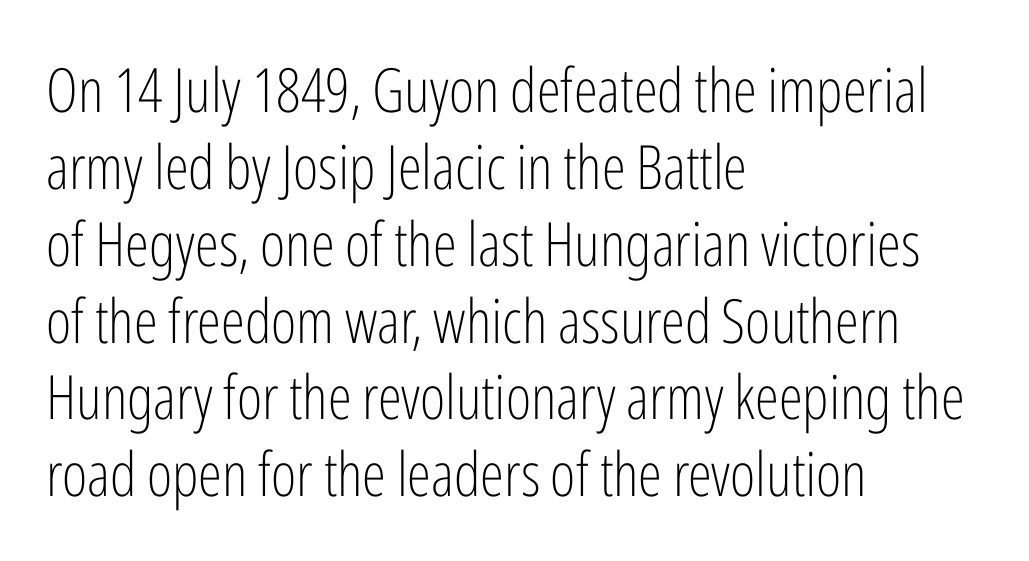
Q: Is the text bold? A: No.
Q: Is the text italic (slanted)? A: No, it is upright.
Q: Is the typeface a serif or a sans-serif typeface? A: Sans-serif.
Q: Is the text underlined? A: No.
Q: How is the paragraph aligned? A: Left-aligned.
Q: Is the spacing between letters normal or unusually wide? A: Normal.
Q: Is the spacing between lines tight, normal or loose? A: Normal.
Q: Width (condensed, normal, or wide)? A: Condensed.
Q: Stroke contrast? A: Low.
Q: x-height? A: Medium.
Q: Monospaced? A: No.
